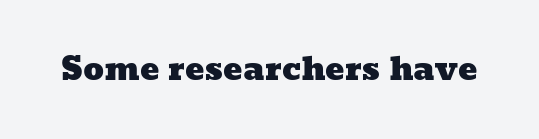
Q: Is the text underlined? A: No.
Q: Is the spacing between letters normal or unusually wide? A: Normal.
Q: Width (condensed, normal, or wide)? A: Wide.
Q: Stroke contrast? A: Low.
Q: x-height? A: Medium.
Q: Monospaced? A: No.
